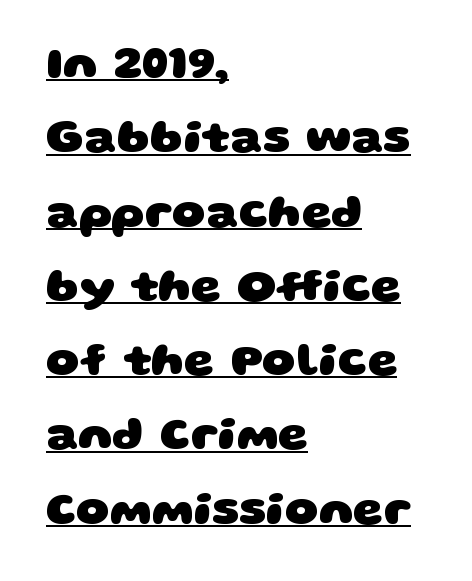
{"serif": "no", "bold": "yes", "weight": "heavy", "width": "wide", "stroke_contrast": "low", "x_height": "large", "monospaced": "no", "underline": "yes", "align": "left", "line_spacing": "normal", "line_spacing_ratio": 1.58, "letter_spacing": "normal", "letter_spacing_em": 0.0, "glyph_px": 47}
